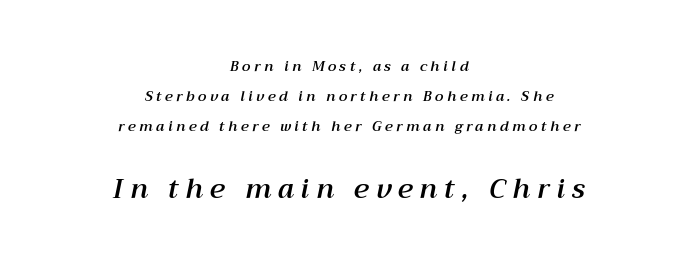
Loose tracking; the words dissolve into strings of separated letters. Airy leading. Where is the straight margin? There isn't one; the lines are centered. The block sitting lower on the canvas is the one with enlarged characters. Has an underline been added? It has not.
